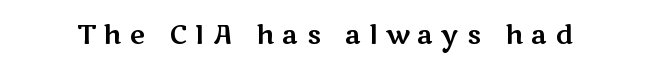
{"italic": "no", "underline": "no", "letter_spacing": "wide", "letter_spacing_em": 0.32, "glyph_px": 26}
